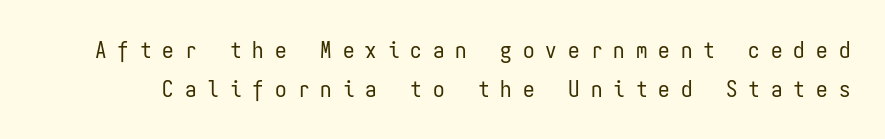
In terms of leading, this rendering sits right in the middle. The letterforms stand isolated, each surrounded by extra space. Rule under the text: the space is simply empty. No letter is thick-stroked: the sample isn't bold. The type sits square on the baseline with zero lean.
